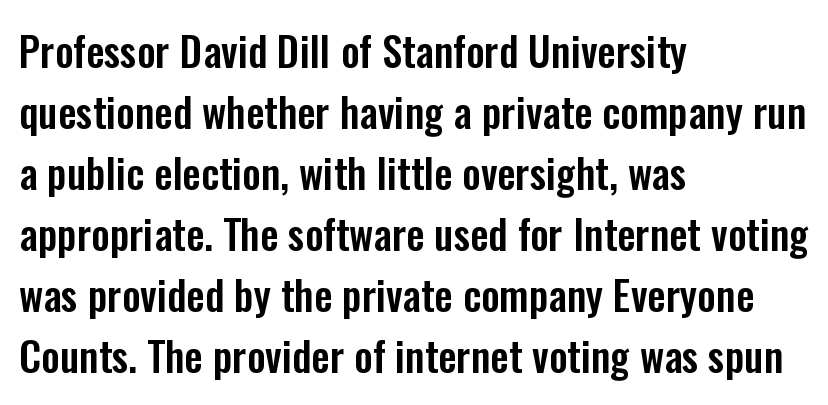
The image shows 41 px condensed sans-serif type, upright; set left-aligned, normal line spacing (1.49x), normal letter spacing, not underlined; low stroke contrast and a medium x-height.
